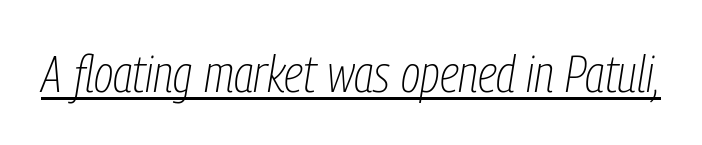
Q: Is the text bold? A: No.
Q: Is the text italic (slanted)? A: Yes, it leans right by about 9 degrees.
Q: Is the text underlined? A: Yes.
Q: Is the spacing between letters normal or unusually wide? A: Normal.
Q: Width (condensed, normal, or wide)? A: Condensed.
Q: Stroke contrast? A: Low.
Q: x-height? A: Medium.
Q: Monospaced? A: No.
